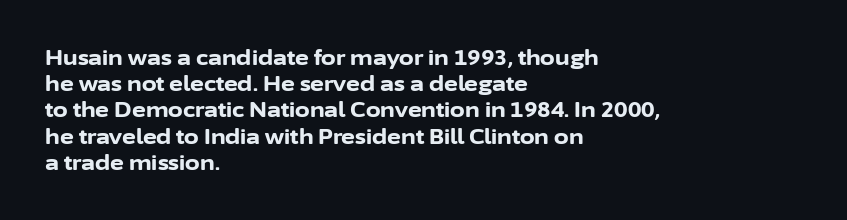
The image shows 21 px bold type, upright; set left-aligned, normal line spacing (1.25x), normal letter spacing, not underlined.
